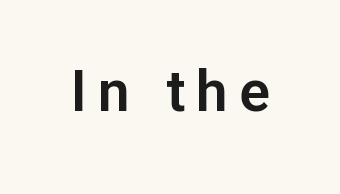
You could not count columns in this text — the font is proportionally spaced. The axis of the letterforms is exactly vertical. The typeface chosen for these lines omits serifs. A clean baseline with only descenders dipping below it.
